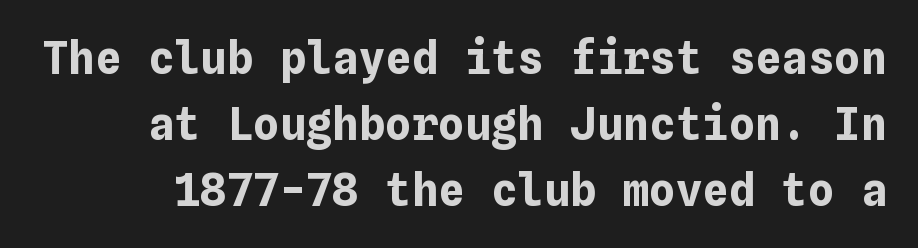
Posture: vertical. Default kerning and tracking; the words read as compact shapes. Descender tails drop into unmarked territory. This is heavy type, rendered in bold.
